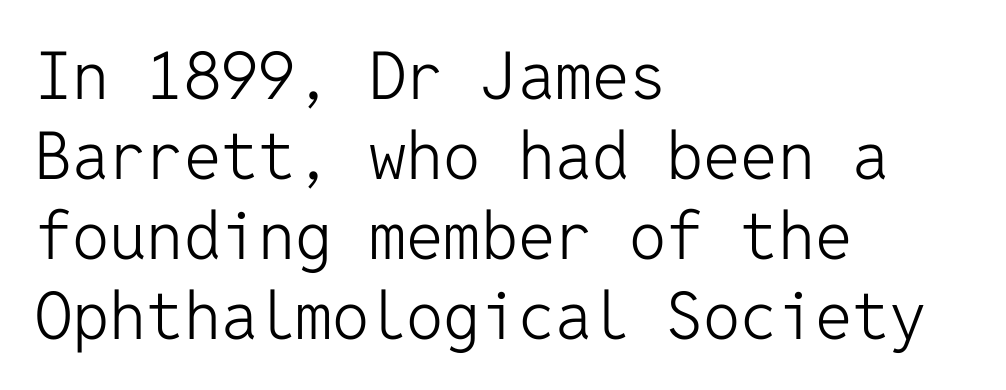
The image shows 66 px light sans-serif type, upright, monospaced; set left-aligned, line spacing 1.21x, normal letter spacing, not underlined; low stroke contrast and a medium x-height.
